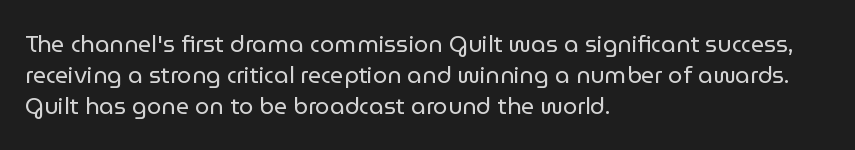
Q: Is the text bold? A: No.
Q: Is the text italic (slanted)? A: No, it is upright.
Q: Is the text underlined? A: No.
Q: How is the paragraph aligned? A: Left-aligned.
Q: Is the spacing between letters normal or unusually wide? A: Normal.
Q: Is the spacing between lines tight, normal or loose? A: Normal.
